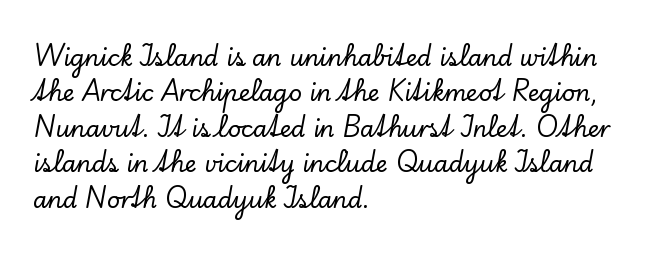
Words appear dense and cohesive because spacing is normal. The baseline area is clear. These lines sit exactly where default settings would place them. The compositor pushed each line to the left boundary.
